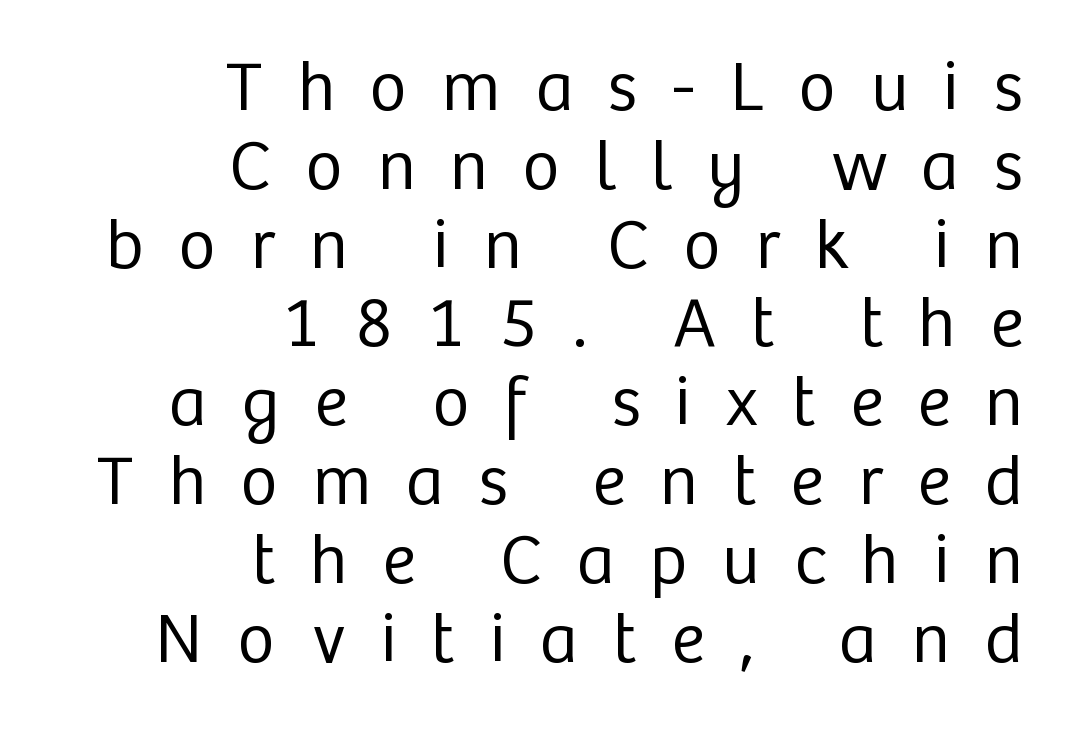
The image shows 71 px regular-weight sans-serif type, upright; set right-aligned, tight line spacing (1.11x), unusually wide letter spacing (+0.49 em), not underlined; low stroke contrast and a medium x-height.
